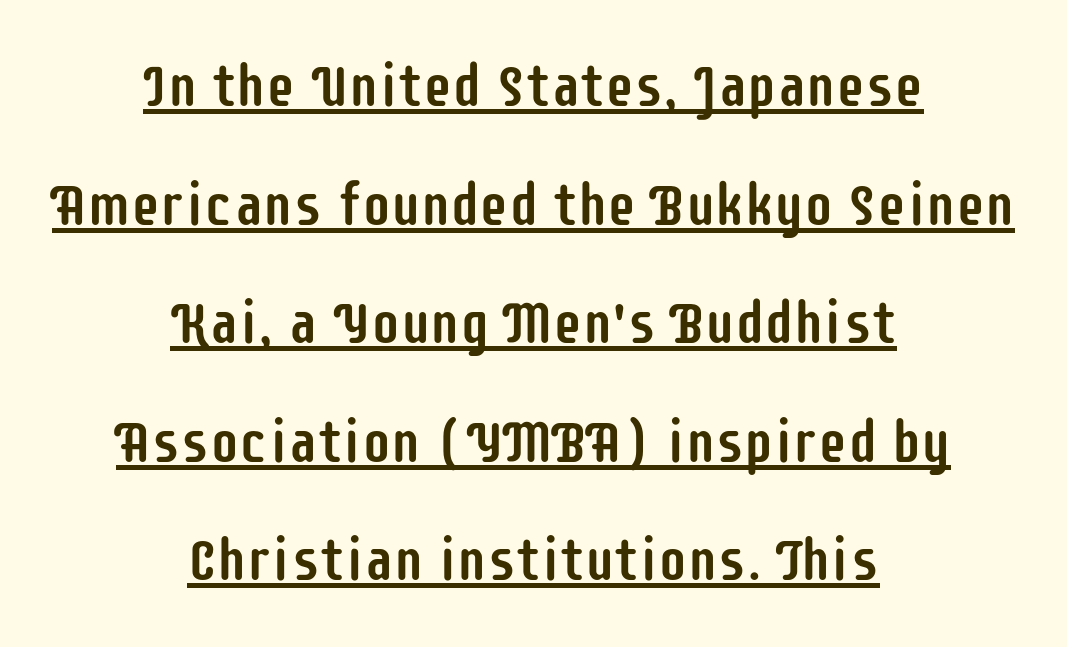
{"serif": "no", "italic": "no", "width": "condensed", "stroke_contrast": "low", "x_height": "large", "monospaced": "no", "underline": "yes", "align": "center", "line_spacing": "loose", "line_spacing_ratio": 2.01, "letter_spacing": "normal", "letter_spacing_em": 0.0, "glyph_px": 59}
